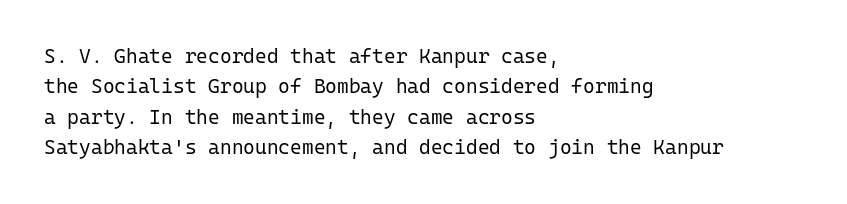
Q: Is the text bold? A: No.
Q: Is the text italic (slanted)? A: No, it is upright.
Q: Is the text underlined? A: No.
Q: How is the paragraph aligned? A: Left-aligned.
Q: Is the spacing between letters normal or unusually wide? A: Normal.
Q: Is the spacing between lines tight, normal or loose? A: Normal.
